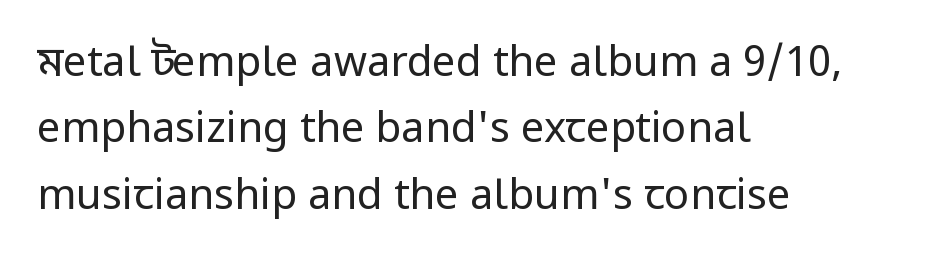
{"serif": "no", "italic": "no", "bold": "no", "weight": "regular", "width": "normal", "stroke_contrast": "low", "x_height": "medium", "monospaced": "no", "underline": "no", "align": "left", "line_spacing": "normal", "line_spacing_ratio": 1.58, "letter_spacing": "normal", "letter_spacing_em": 0.0, "glyph_px": 42}
